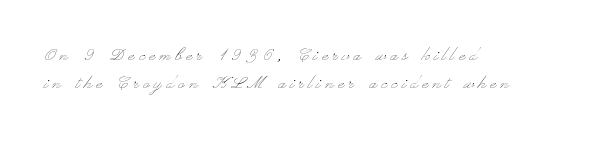
The image shows 21 px text type; set left-aligned, normal line spacing (1.35x), unusually wide letter spacing (+0.22 em), not underlined.
